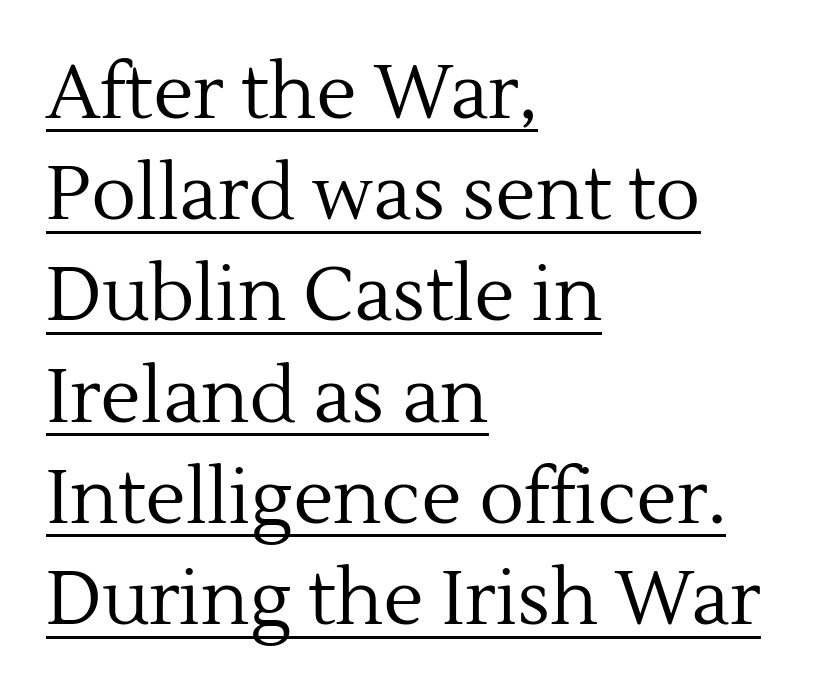
Q: Is the text bold? A: No.
Q: Is the text italic (slanted)? A: No, it is upright.
Q: Is the typeface a serif or a sans-serif typeface? A: Serif.
Q: Is the text underlined? A: Yes.
Q: How is the paragraph aligned? A: Left-aligned.
Q: Is the spacing between letters normal or unusually wide? A: Normal.
Q: Is the spacing between lines tight, normal or loose? A: Normal.
Q: Width (condensed, normal, or wide)? A: Normal.
Q: x-height? A: Medium.
Q: Monospaced? A: No.
